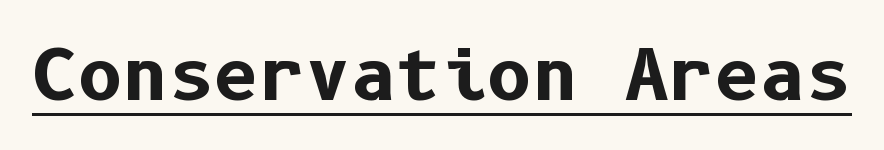
The letters stand straight up with perfectly vertical stems. Is this a sans? Yes — the strokes have no serifs. Honestly, the letter spacing is just normal — you wouldn't notice it. Summary of weight: heavy, a full bold.
